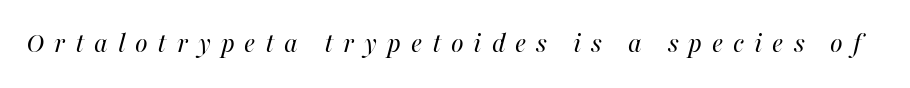
{"italic": "yes", "lean": "right", "slant_degrees": 16, "bold": "no", "weight": "regular", "width": "normal", "stroke_contrast": "high", "x_height": "medium", "monospaced": "no", "underline": "no", "letter_spacing": "wide", "letter_spacing_em": 0.34, "glyph_px": 29}
